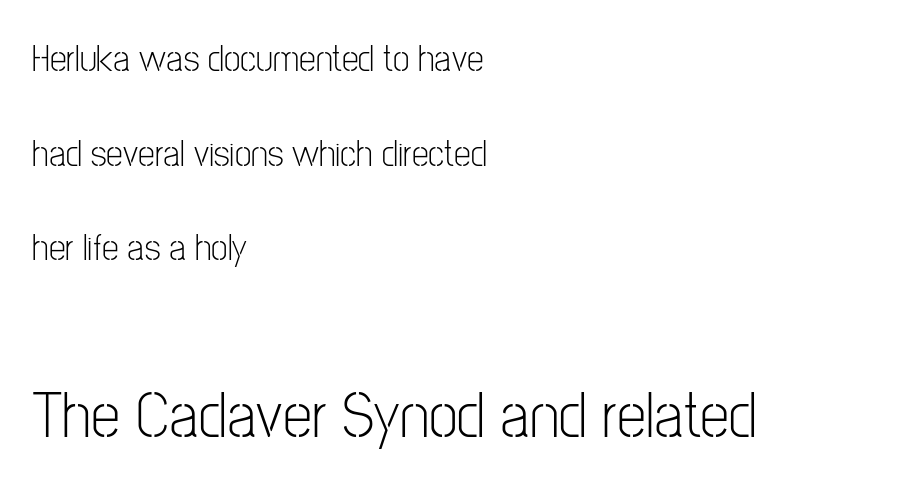
{"serif": "no", "italic": "no", "bold": "no", "weight": "light", "width": "condensed", "stroke_contrast": "low", "x_height": "medium", "monospaced": "no", "underline": "no", "align": "left", "line_spacing": "loose", "line_spacing_ratio": 2.49, "letter_spacing": "normal", "letter_spacing_em": 0.0, "larger_block": "second", "size_ratio": 1.74, "glyph_px": 66}
